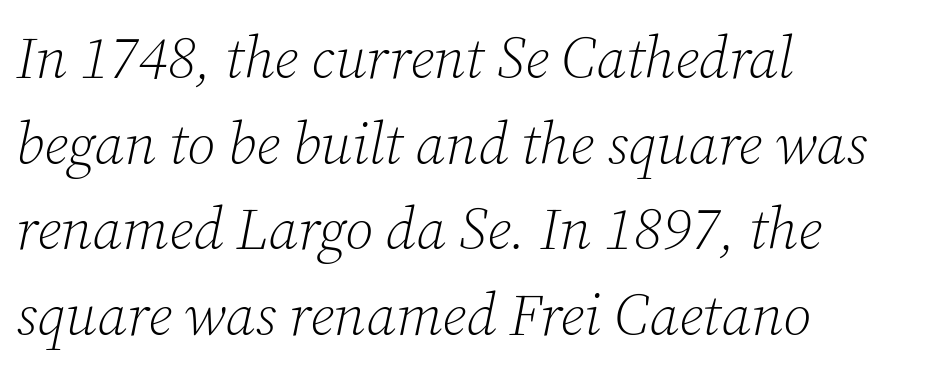
The strokes are not fattened; the text isn't bold. Spacing verdict: proportional, widths tailored to each character. Observe the serifs anchoring each vertical stroke in this sample. Baseline-to-baseline distance is the conventional proportion of letter height. You could call the tracking neutral — neither tight nor loose.
